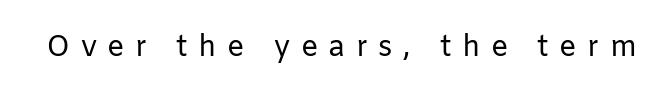
Q: Is the text bold? A: No.
Q: Is the text italic (slanted)? A: No, it is upright.
Q: Is the typeface a serif or a sans-serif typeface? A: Sans-serif.
Q: Is the text underlined? A: No.
Q: Is the spacing between letters normal or unusually wide? A: Unusually wide.
Q: Width (condensed, normal, or wide)? A: Normal.
Q: Stroke contrast? A: Low.
Q: x-height? A: Medium.
Q: Monospaced? A: No.
